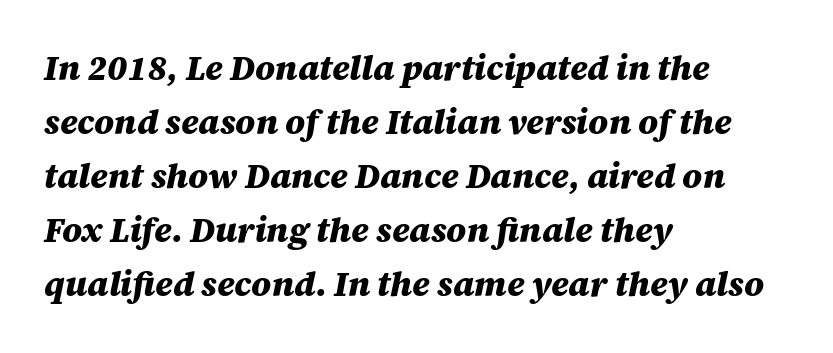
The image shows 34 px heavy type, italic (leaning right); set left-aligned, normal line spacing (1.59x), normal letter spacing, not underlined; medium stroke contrast and a large x-height.
